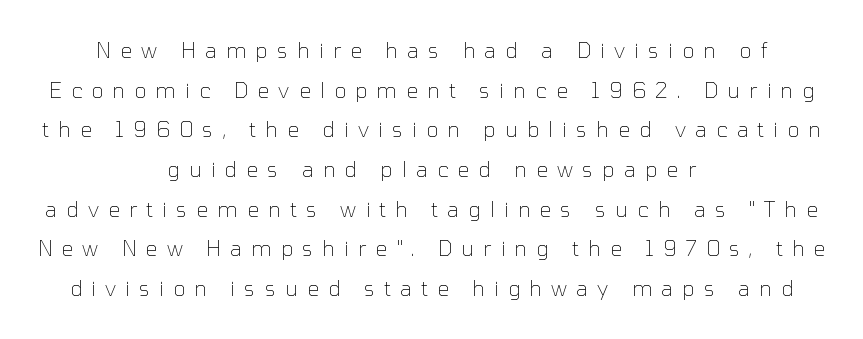
{"italic": "no", "bold": "no", "underline": "no", "align": "center", "line_spacing_ratio": 1.89, "letter_spacing": "wide", "letter_spacing_em": 0.44, "glyph_px": 21}
